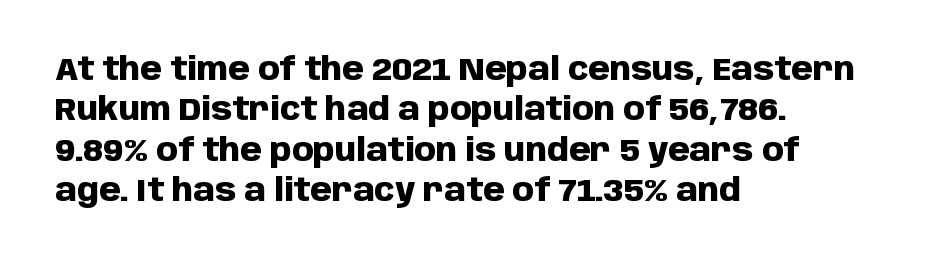
Compared with typical paragraphs, the rows here are spaced about the same. Visually the block forms a straight wall on the left and a jagged coastline on the right. Check the space under the baseline: it is left empty. Compared with typical body copy, the letter spacing here is the same.
